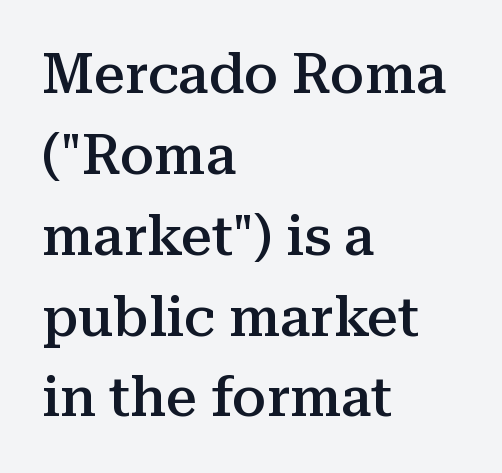
{"serif": "yes", "italic": "no", "bold": "semi", "weight": "semibold", "width": "normal", "stroke_contrast": "medium", "x_height": "medium", "monospaced": "no", "underline": "no", "align": "left", "line_spacing": "normal", "line_spacing_ratio": 1.47, "letter_spacing": "normal", "letter_spacing_em": 0.0, "glyph_px": 55}
